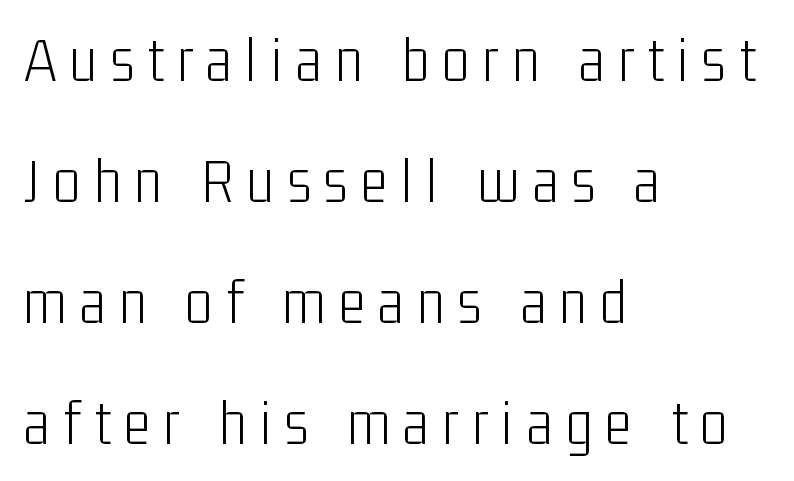
The rendering anchors every line to the left-hand side. Look at the tracking — it's clearly loosened, letters drifting apart. Think of a printed novel: that variable character pitch is what you see here. Just letters on the line, the space beneath them empty. Do the letters lean? They stand straight. A quiet, ordinary-to-light weight characterises the typeface.
